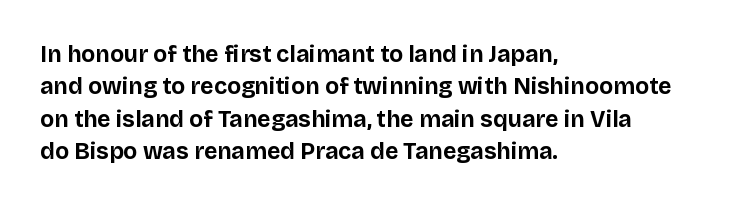
The space directly below the letters is spotless. A dark, heavy texture on the line: the type is bold. Every row of glyphs begins at an identical x-position on the left. Posture: vertical.
